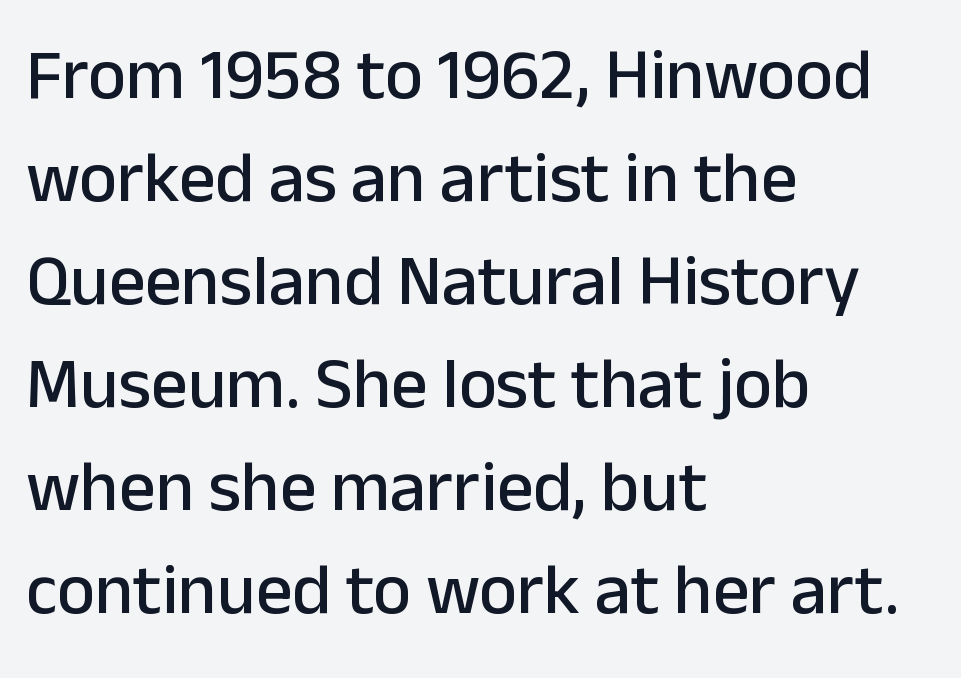
{"serif": "no", "italic": "no", "width": "normal", "stroke_contrast": "low", "x_height": "medium", "monospaced": "no", "underline": "no", "align": "left", "line_spacing": "normal", "line_spacing_ratio": 1.43, "letter_spacing": "normal", "letter_spacing_em": 0.0, "glyph_px": 72}
